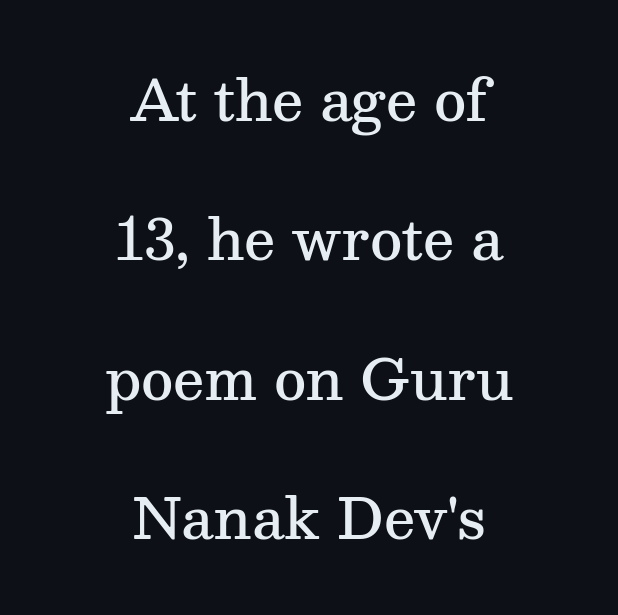
{"serif": "yes", "italic": "no", "bold": "semi", "weight": "semibold", "width": "normal", "stroke_contrast": "medium", "x_height": "medium", "monospaced": "no", "underline": "no", "align": "center", "line_spacing": "loose", "line_spacing_ratio": 2.49, "letter_spacing": "normal", "letter_spacing_em": 0.0, "glyph_px": 56}
